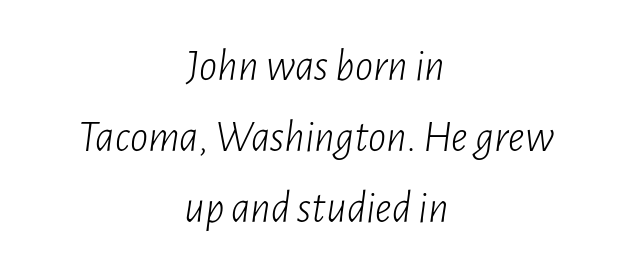
The image shows 45 px light, condensed type, italic (leaning right); set centered, normal line spacing (1.58x), normal letter spacing, not underlined; low stroke contrast and a medium x-height.
